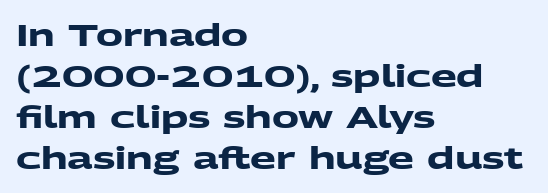
{"serif": "no", "bold": "yes", "weight": "heavy", "width": "wide", "stroke_contrast": "medium", "x_height": "medium", "monospaced": "no", "underline": "no", "align": "left", "line_spacing": "normal", "line_spacing_ratio": 1.37, "letter_spacing": "normal", "letter_spacing_em": 0.0, "glyph_px": 30}
